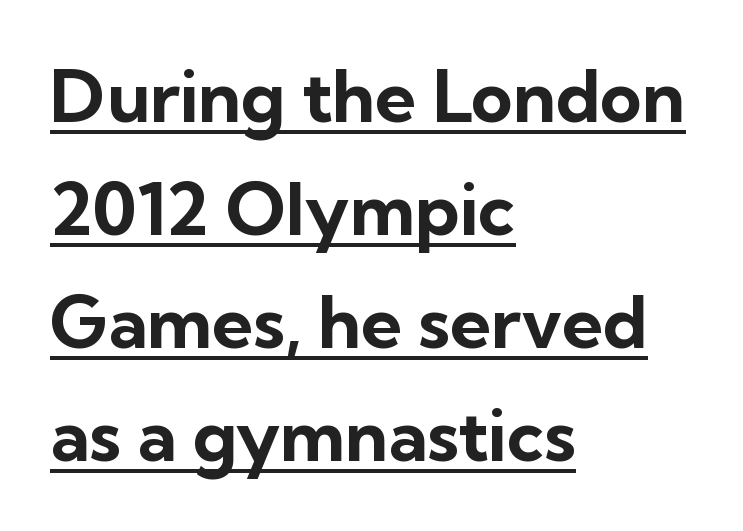
The image shows 72 px bold sans-serif type, upright; set left-aligned, normal line spacing (1.57x), normal letter spacing, underlined; low stroke contrast and a medium x-height.
